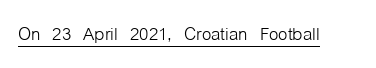
{"italic": "no", "bold": "no", "underline": "yes", "letter_spacing": "normal", "letter_spacing_em": 0.0, "glyph_px": 24}
